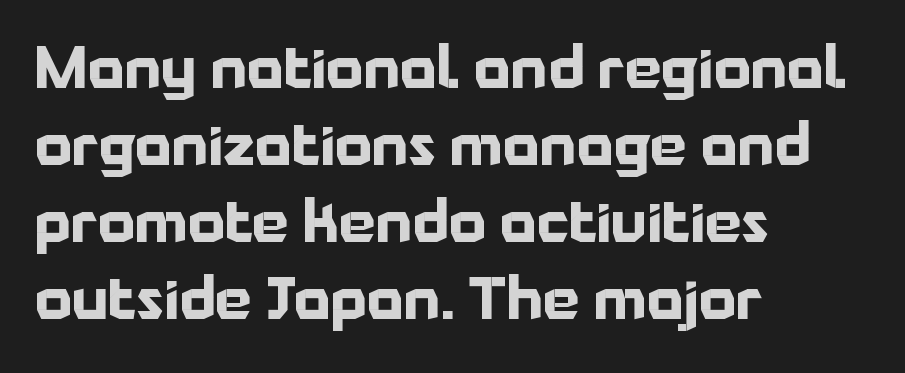
Q: Is the text bold? A: Yes.
Q: Is the text italic (slanted)? A: No, it is upright.
Q: Is the typeface a serif or a sans-serif typeface? A: Sans-serif.
Q: Is the text underlined? A: No.
Q: How is the paragraph aligned? A: Left-aligned.
Q: Is the spacing between letters normal or unusually wide? A: Normal.
Q: Is the spacing between lines tight, normal or loose? A: Normal.
Q: Width (condensed, normal, or wide)? A: Normal.
Q: Stroke contrast? A: Low.
Q: x-height? A: Medium.
Q: Monospaced? A: No.
